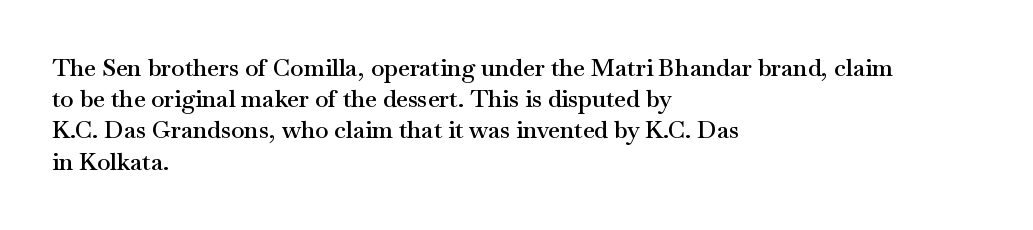
{"italic": "no", "bold": "semi", "underline": "no", "align": "left", "line_spacing": "normal", "line_spacing_ratio": 1.3, "letter_spacing": "normal", "letter_spacing_em": 0.0, "glyph_px": 24}
